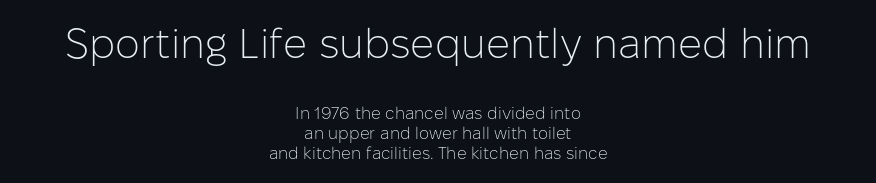
The image shows 42 px light sans-serif type, upright; set centered, line spacing 1.17x, normal letter spacing, not underlined; the first (top) block is 2.47x larger; low stroke contrast and a medium x-height.
